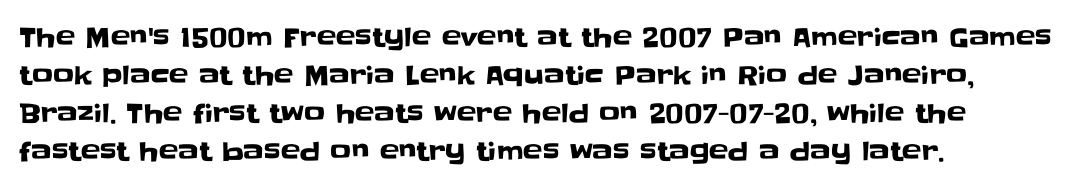
Q: Is the text italic (slanted)? A: No, it is upright.
Q: Is the text underlined? A: No.
Q: How is the paragraph aligned? A: Left-aligned.
Q: Is the spacing between letters normal or unusually wide? A: Normal.
Q: Is the spacing between lines tight, normal or loose? A: Normal.
